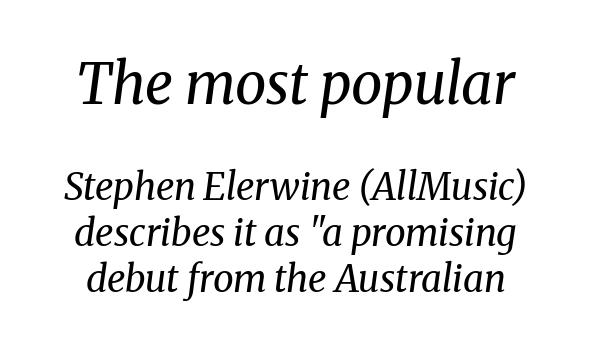
Q: Is the text bold? A: No.
Q: Is the text italic (slanted)? A: Yes, it leans right by about 8 degrees.
Q: Is the typeface a serif or a sans-serif typeface? A: Serif.
Q: Is the text underlined? A: No.
Q: Is the spacing between letters normal or unusually wide? A: Normal.
Q: Is the spacing between lines tight, normal or loose? A: Normal.
Q: Which block of text is set in a larger size, the first (top) or the second (bottom)? A: The first (top) one.
Q: Width (condensed, normal, or wide)? A: Normal.
Q: Stroke contrast? A: Medium.
Q: x-height? A: Medium.
Q: Monospaced? A: No.
